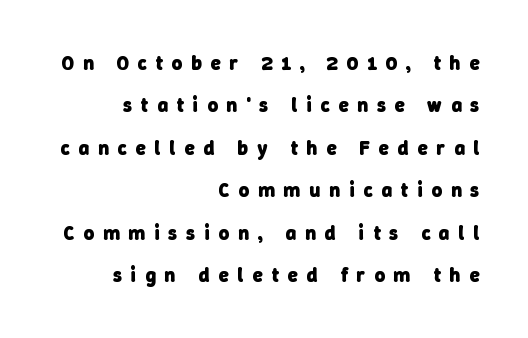
{"bold": "yes", "underline": "no", "align": "right", "line_spacing": "loose", "line_spacing_ratio": 2.12, "letter_spacing": "wide", "letter_spacing_em": 0.45, "glyph_px": 20}
